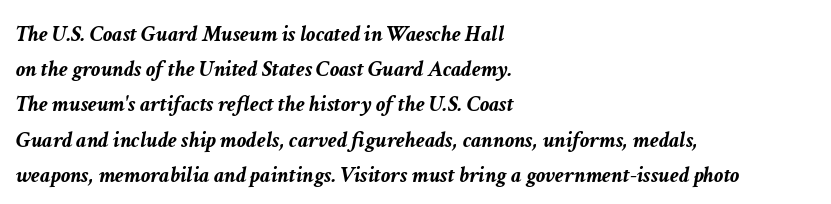
Q: Is the text bold? A: Yes.
Q: Is the text italic (slanted)? A: Yes, it leans right by about 11 degrees.
Q: Is the text underlined? A: No.
Q: How is the paragraph aligned? A: Left-aligned.
Q: Is the spacing between letters normal or unusually wide? A: Normal.
Q: Is the spacing between lines tight, normal or loose? A: Normal.
